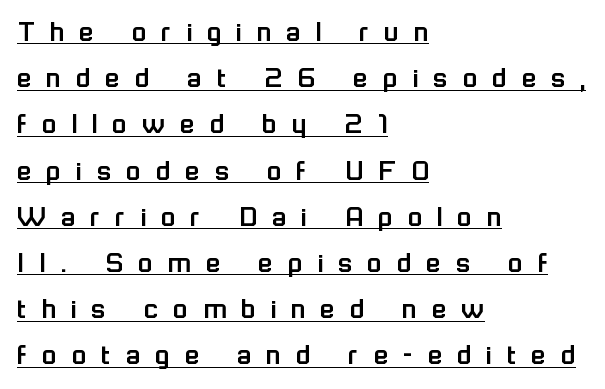
Horizontal bands of white between lines are of average thickness. Compared with a centered layout, this one pins lines to the left instead. The passage shown is underscored from start to finish. Nothing sits at the stroke ends, so this counts as sans-serif.
